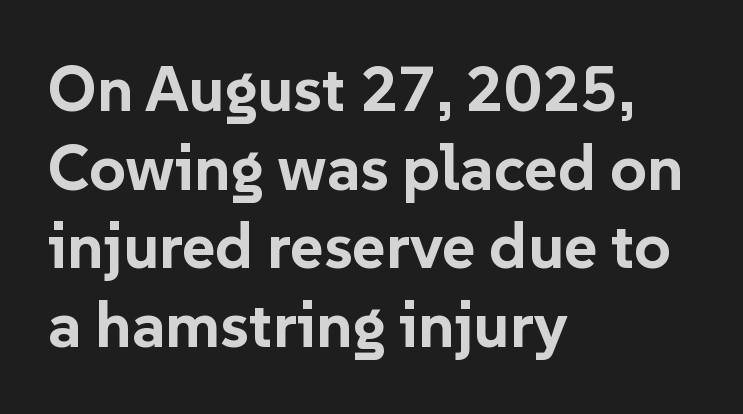
{"serif": "no", "italic": "no", "bold": "yes", "weight": "bold", "width": "normal", "stroke_contrast": "low", "x_height": "medium", "monospaced": "no", "underline": "no", "align": "left", "line_spacing_ratio": 1.23, "letter_spacing": "normal", "letter_spacing_em": 0.0, "glyph_px": 64}
